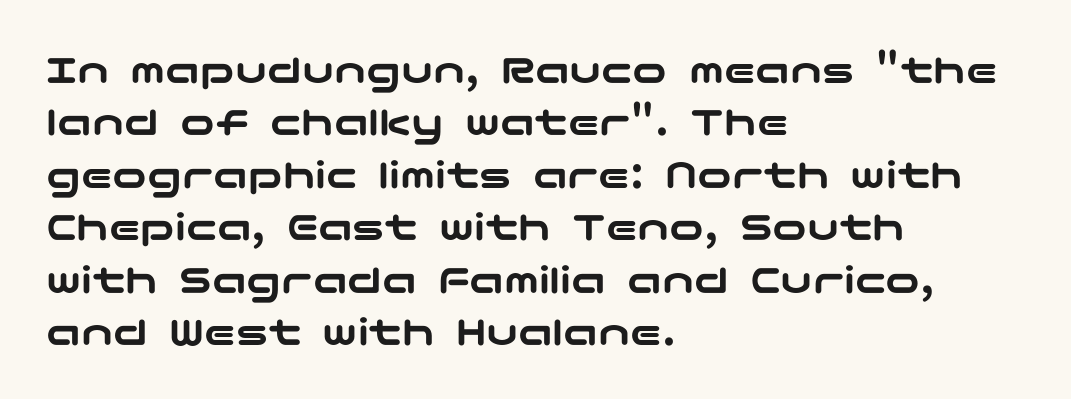
{"serif": "no", "italic": "no", "width": "wide", "stroke_contrast": "low", "x_height": "medium", "underline": "no", "align": "left", "line_spacing_ratio": 1.22, "letter_spacing": "normal", "letter_spacing_em": 0.0, "glyph_px": 43}
